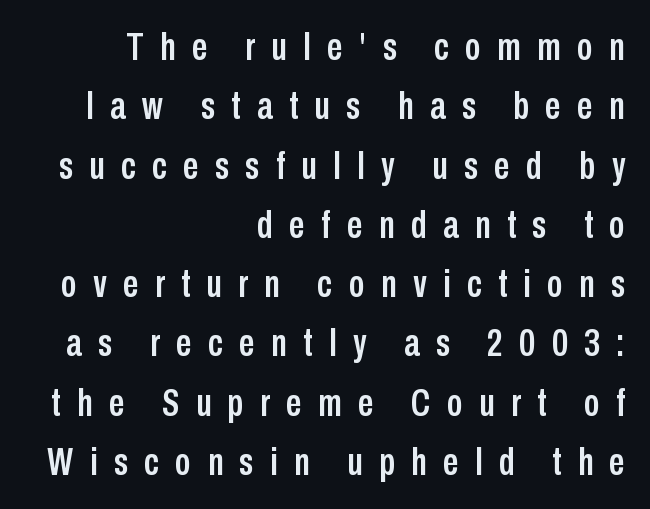
The image shows 39 px condensed sans-serif type, upright; set right-aligned, normal line spacing (1.52x), unusually wide letter spacing (+0.42 em), not underlined; low stroke contrast and a medium x-height.
